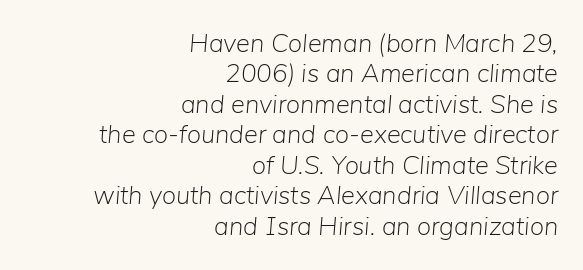
{"italic": "yes", "lean": "right", "slant_degrees": 5, "bold": "no", "underline": "no", "align": "right", "line_spacing_ratio": 1.17, "letter_spacing": "normal", "letter_spacing_em": 0.0, "glyph_px": 26}
